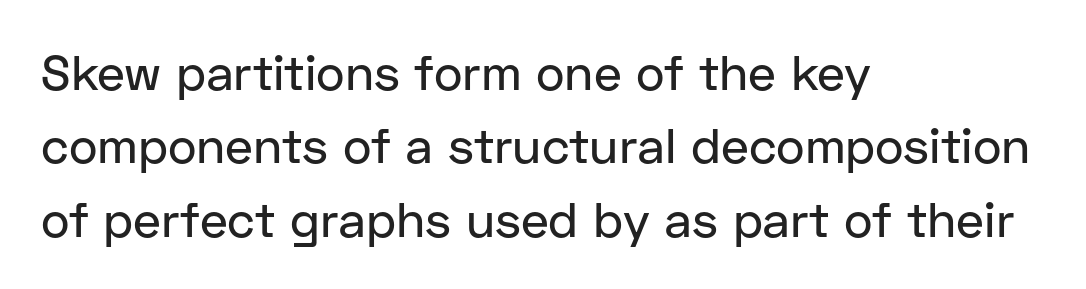
Normally led — the rows are evenly, conventionally spaced. Line beginnings align vertically; line endings do not. I'd call this a sans setting — the letters go barefoot. Underline: absent.
